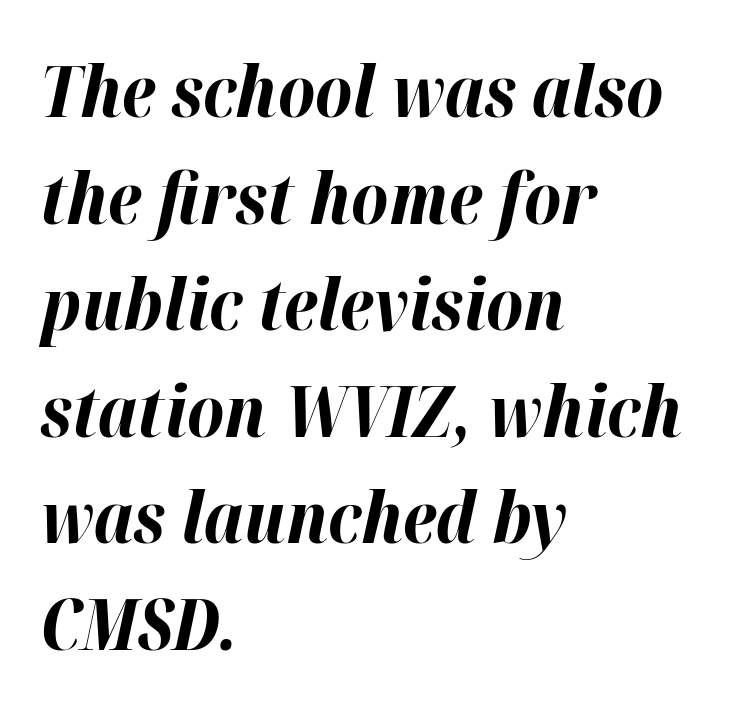
{"italic": "yes", "lean": "right", "slant_degrees": 12, "bold": "yes", "weight": "bold", "width": "normal", "stroke_contrast": "high", "x_height": "medium", "monospaced": "no", "underline": "no", "align": "left", "line_spacing": "normal", "line_spacing_ratio": 1.48, "letter_spacing": "normal", "letter_spacing_em": 0.0, "glyph_px": 72}
